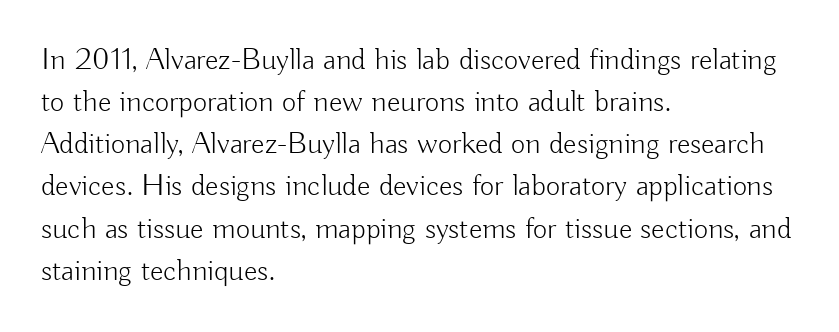
{"serif": "no", "italic": "no", "bold": "no", "weight": "light", "width": "normal", "stroke_contrast": "low", "x_height": "small", "monospaced": "no", "underline": "no", "align": "left", "line_spacing": "normal", "line_spacing_ratio": 1.36, "letter_spacing": "normal", "letter_spacing_em": 0.0, "glyph_px": 31}
